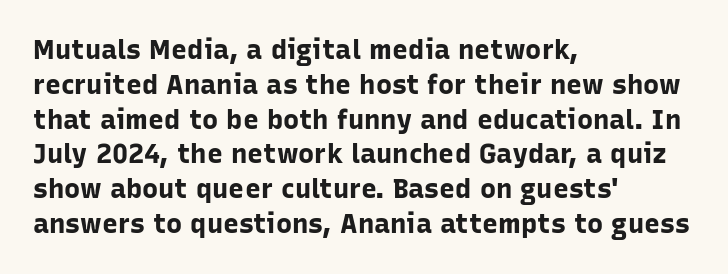
Q: Is the text bold? A: Yes.
Q: Is the text italic (slanted)? A: No, it is upright.
Q: Is the text underlined? A: No.
Q: How is the paragraph aligned? A: Left-aligned.
Q: Is the spacing between letters normal or unusually wide? A: Normal.
Q: Is the spacing between lines tight, normal or loose? A: Normal.
